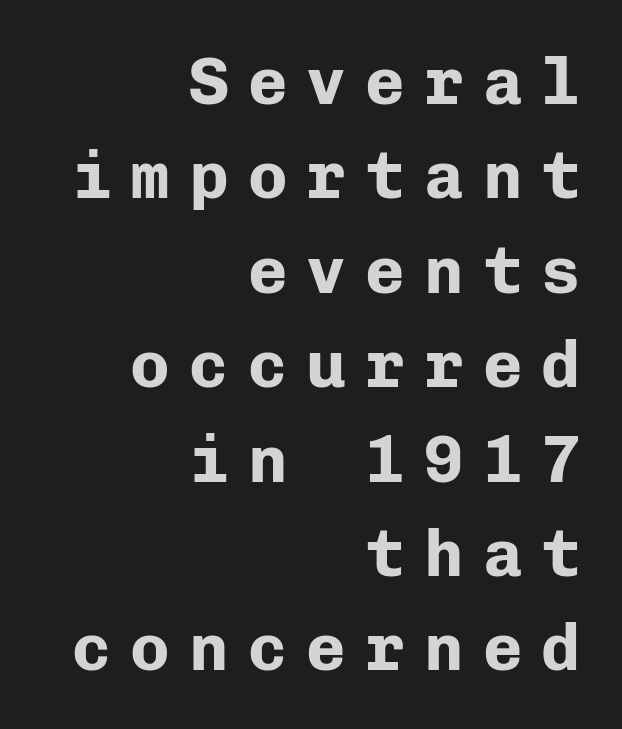
{"serif": "no", "italic": "no", "bold": "yes", "weight": "bold", "width": "normal", "stroke_contrast": "low", "x_height": "medium", "monospaced": "yes", "underline": "no", "align": "right", "line_spacing": "normal", "line_spacing_ratio": 1.43, "letter_spacing": "wide", "letter_spacing_em": 0.29, "glyph_px": 66}
